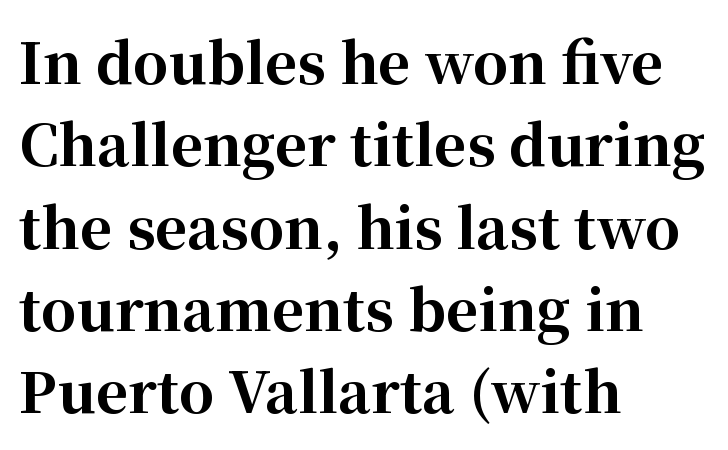
{"serif": "yes", "italic": "no", "bold": "yes", "weight": "bold", "width": "normal", "stroke_contrast": "high", "x_height": "medium", "monospaced": "no", "underline": "no", "align": "left", "line_spacing": "normal", "line_spacing_ratio": 1.47, "letter_spacing": "normal", "letter_spacing_em": 0.0, "glyph_px": 56}
